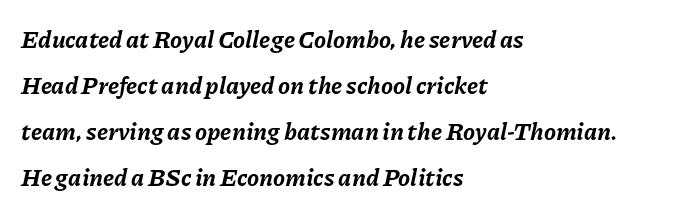
The image shows 24 px bold type, italic (leaning right); set left-aligned, loose line spacing (1.92x), normal letter spacing, not underlined.
